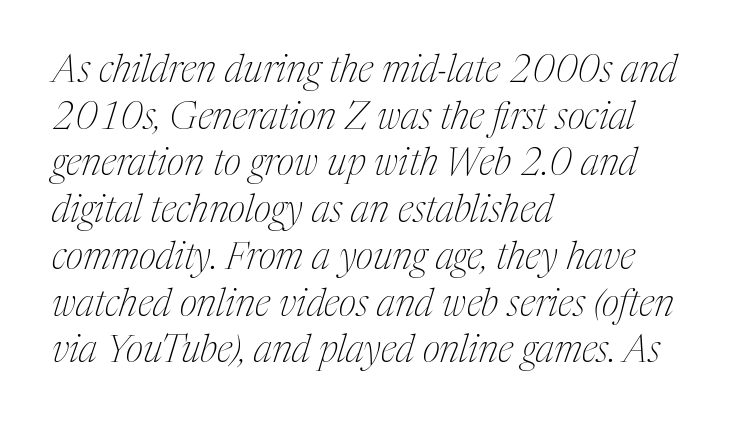
A typesetter would call this zero additional tracking. One-word summary of the alignment: left. Check under the words: just untouched page. The weight would be labelled regular, book, light, or lighter still. When letters slant like this, we call the style italic.
